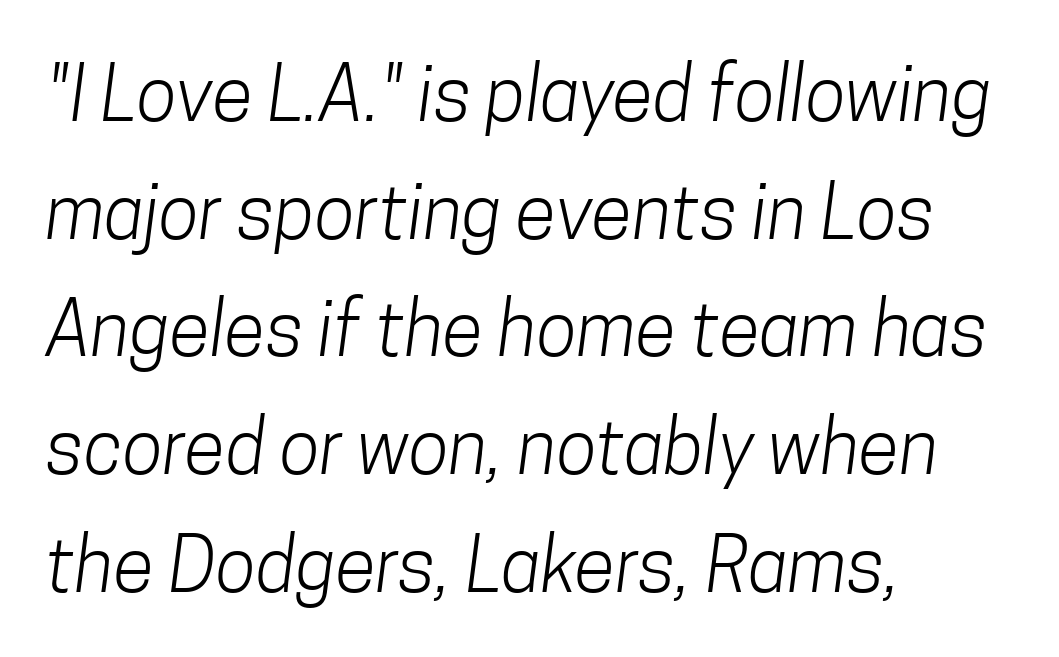
Q: Is the text bold? A: No.
Q: Is the typeface a serif or a sans-serif typeface? A: Sans-serif.
Q: Is the text underlined? A: No.
Q: How is the paragraph aligned? A: Left-aligned.
Q: Is the spacing between letters normal or unusually wide? A: Normal.
Q: Is the spacing between lines tight, normal or loose? A: Normal.
Q: Width (condensed, normal, or wide)? A: Condensed.
Q: Stroke contrast? A: Low.
Q: x-height? A: Medium.
Q: Monospaced? A: No.
